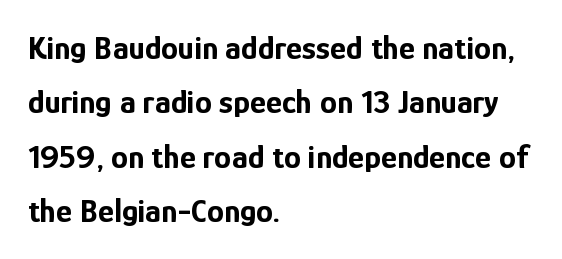
{"serif": "no", "italic": "no", "bold": "yes", "weight": "bold", "width": "condensed", "stroke_contrast": "low", "x_height": "medium", "monospaced": "no", "underline": "no", "align": "left", "line_spacing": "normal", "line_spacing_ratio": 1.6, "letter_spacing": "normal", "letter_spacing_em": 0.0, "glyph_px": 34}
